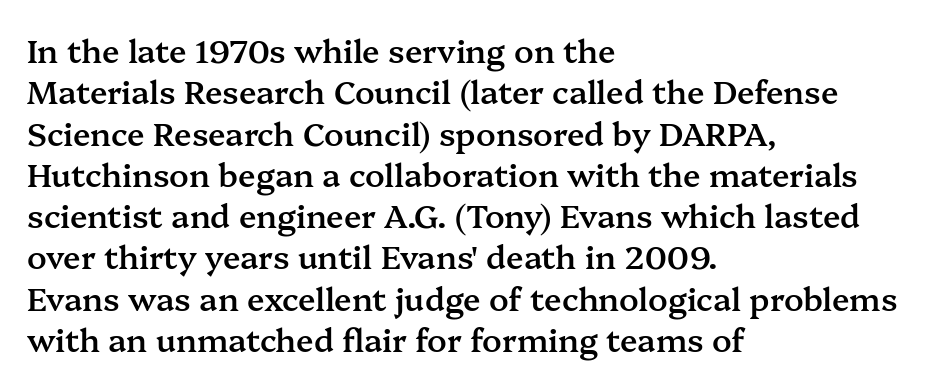
The image shows 32 px semibold serif type, upright; set left-aligned, normal line spacing (1.29x), normal letter spacing, not underlined; medium stroke contrast and a medium x-height.
